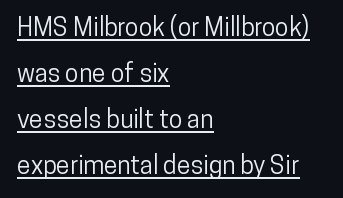
Q: Is the text italic (slanted)? A: No, it is upright.
Q: Is the text underlined? A: Yes.
Q: How is the paragraph aligned? A: Left-aligned.
Q: Is the spacing between letters normal or unusually wide? A: Normal.
